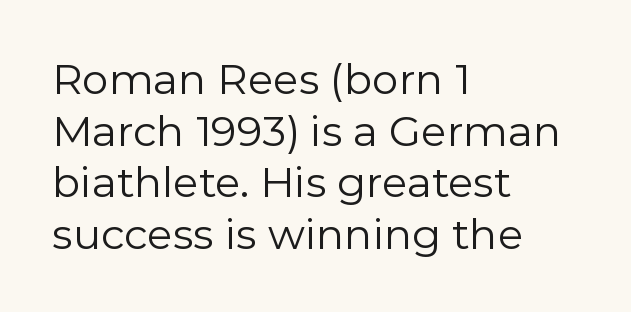
{"serif": "no", "italic": "no", "bold": "no", "weight": "regular", "width": "normal", "stroke_contrast": "low", "x_height": "medium", "monospaced": "no", "underline": "no", "align": "left", "line_spacing_ratio": 1.23, "letter_spacing": "normal", "letter_spacing_em": 0.0, "glyph_px": 42}
